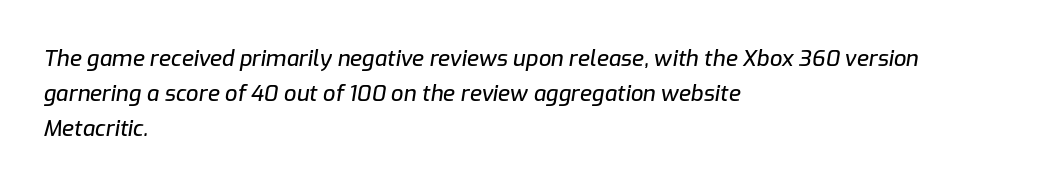
Q: Is the text italic (slanted)? A: Yes, it leans right by about 9 degrees.
Q: Is the text underlined? A: No.
Q: How is the paragraph aligned? A: Left-aligned.
Q: Is the spacing between letters normal or unusually wide? A: Normal.
Q: Is the spacing between lines tight, normal or loose? A: Normal.
